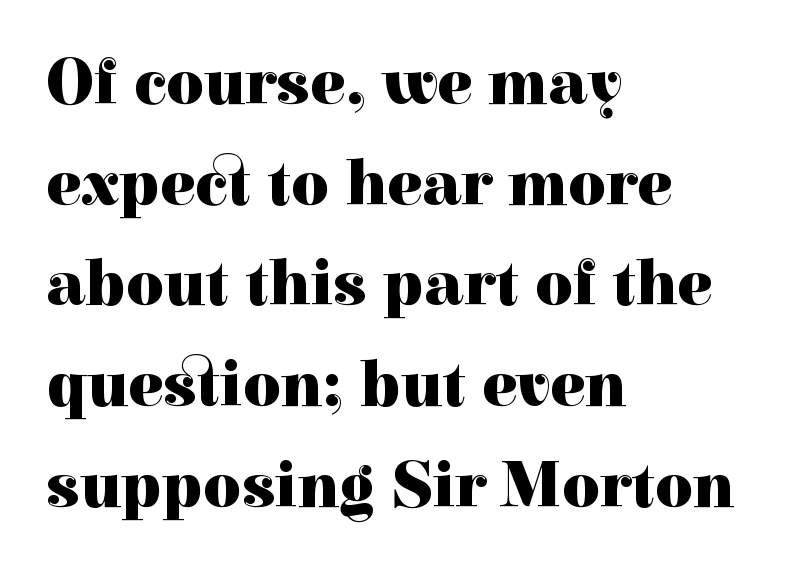
Anything drawn beneath the words? Only blank space. Words appear dense and cohesive because spacing is normal. The designer went with a serif here, giving each stem small feet. On the weight axis this lands at bold, roughly 700. Style check: upright.
